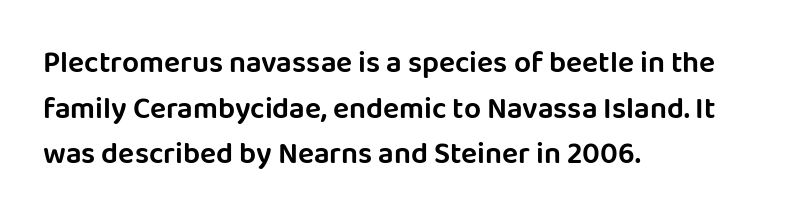
{"serif": "no", "italic": "no", "width": "normal", "stroke_contrast": "low", "x_height": "large", "monospaced": "no", "underline": "no", "align": "left", "line_spacing": "normal", "line_spacing_ratio": 1.52, "letter_spacing": "normal", "letter_spacing_em": 0.0, "glyph_px": 30}
